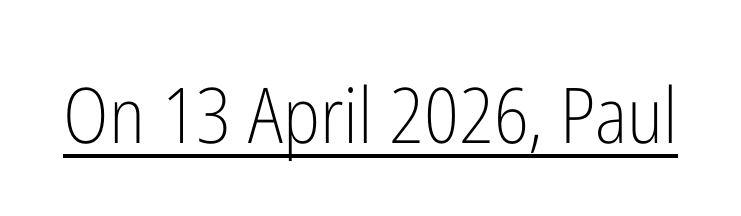
Type style note: lacks serifs. Summary of weight: not heavy and not bold. Designer's note — italics off, roman on. Students, note that the glyphs here touch the page at normal intervals. Looks like regular typesetting: each glyph gets only the width it needs. Caption: lettering with a line underneath.
